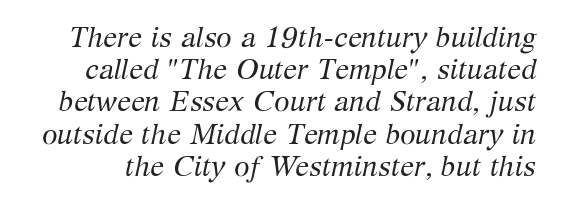
The image shows 28 px regular-weight serif type, italic (leaning right); set tight line spacing (1.15x), normal letter spacing, not underlined; medium stroke contrast and a medium x-height.
